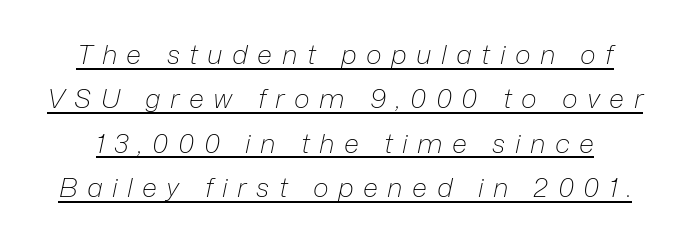
{"italic": "yes", "lean": "right", "slant_degrees": 12, "bold": "no", "underline": "yes", "line_spacing": "normal", "line_spacing_ratio": 1.64, "letter_spacing": "wide", "letter_spacing_em": 0.35, "glyph_px": 27}
